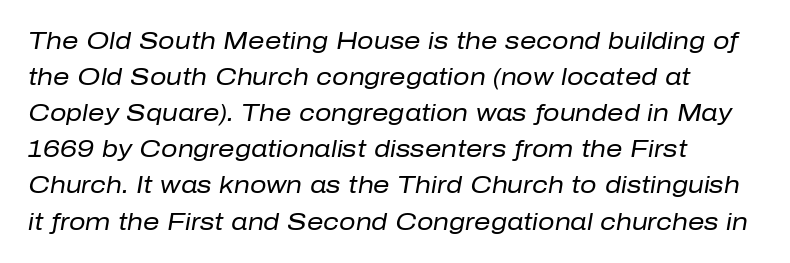
Q: Is the text bold? A: No.
Q: Is the text italic (slanted)? A: Yes, it leans right by about 10 degrees.
Q: Is the text underlined? A: No.
Q: How is the paragraph aligned? A: Left-aligned.
Q: Is the spacing between letters normal or unusually wide? A: Normal.
Q: Is the spacing between lines tight, normal or loose? A: Normal.
